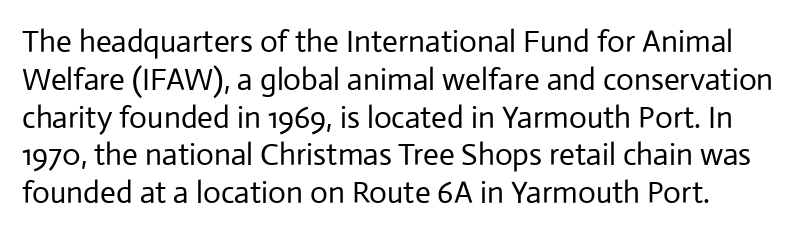
Q: Is the text bold? A: No.
Q: Is the text italic (slanted)? A: No, it is upright.
Q: Is the typeface a serif or a sans-serif typeface? A: Sans-serif.
Q: Is the text underlined? A: No.
Q: Is the spacing between letters normal or unusually wide? A: Normal.
Q: Width (condensed, normal, or wide)? A: Normal.
Q: Stroke contrast? A: Low.
Q: x-height? A: Medium.
Q: Monospaced? A: No.
